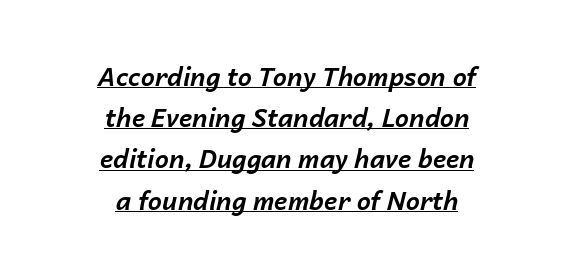
Q: Is the text bold? A: Yes.
Q: Is the text italic (slanted)? A: Yes, it leans right by about 14 degrees.
Q: Is the text underlined? A: Yes.
Q: How is the paragraph aligned? A: Centered.
Q: Is the spacing between letters normal or unusually wide? A: Normal.
Q: Is the spacing between lines tight, normal or loose? A: Normal.
